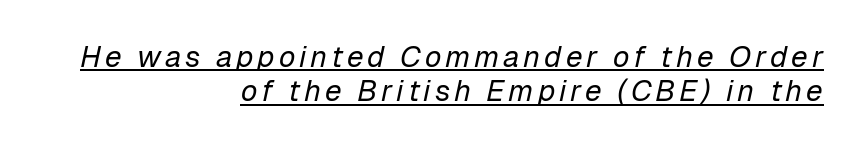
Glance below the letters and you will spot a drawn line. The letterforms sit at book weight or below. Is this a fixed-width face? No — the glyphs have proportional, varying widths. The face used here has a pronounced slope to its letters.
